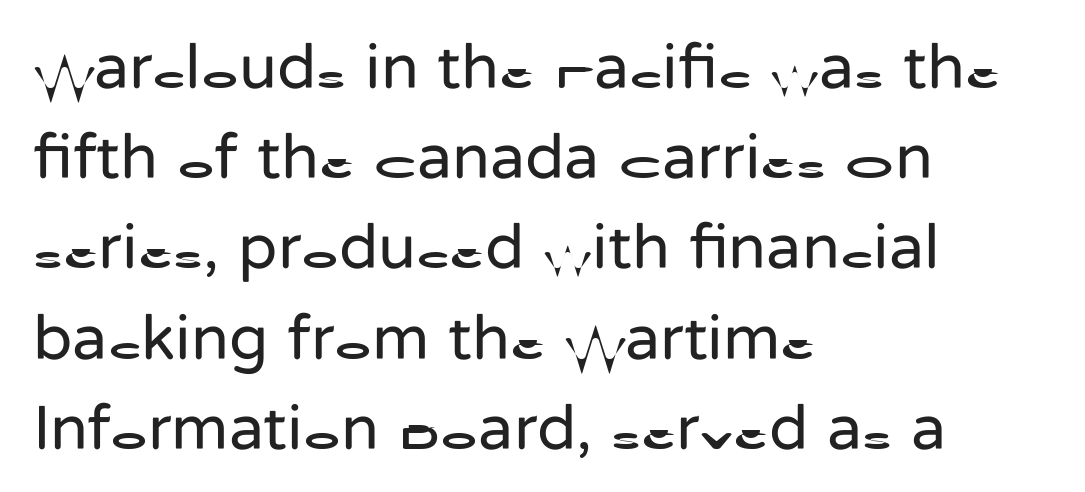
No extra tracking has been applied to these lines. Lines of text with bare space underneath. A sans-serif font was chosen for this passage. Honestly, the row spacing looks completely unremarkable. This rendering uses left alignment, leaving the right contour irregular.
